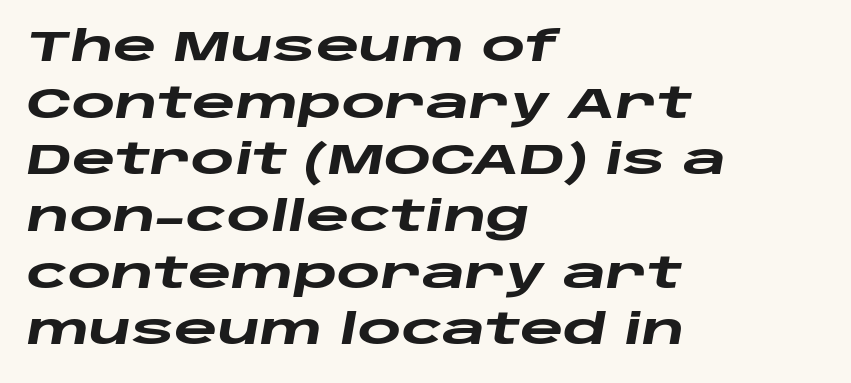
{"italic": "yes", "lean": "right", "slant_degrees": 10, "bold": "yes", "weight": "heavy", "width": "wide", "stroke_contrast": "low", "x_height": "large", "monospaced": "no", "underline": "no", "align": "left", "line_spacing": "normal", "line_spacing_ratio": 1.35, "letter_spacing": "normal", "letter_spacing_em": 0.0, "glyph_px": 42}
